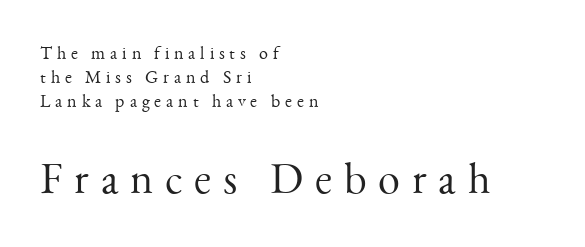
{"serif": "yes", "italic": "no", "bold": "no", "weight": "light", "width": "normal", "stroke_contrast": "medium", "x_height": "small", "monospaced": "no", "underline": "no", "align": "left", "line_spacing": "normal", "line_spacing_ratio": 1.34, "letter_spacing": "wide", "letter_spacing_em": 0.27, "larger_block": "second", "size_ratio": 2.44, "glyph_px": 44}
